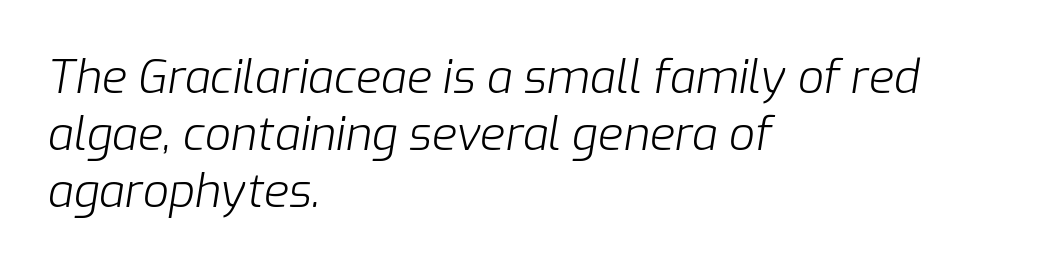
{"italic": "yes", "lean": "right", "slant_degrees": 9, "bold": "no", "weight": "light", "width": "normal", "stroke_contrast": "low", "x_height": "medium", "monospaced": "no", "underline": "no", "align": "left", "line_spacing_ratio": 1.24, "letter_spacing": "normal", "letter_spacing_em": 0.0, "glyph_px": 46}
